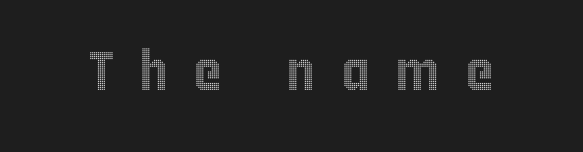
Q: Is the text italic (slanted)? A: No, it is upright.
Q: Is the text underlined? A: No.
Q: Is the spacing between letters normal or unusually wide? A: Unusually wide.
Q: Width (condensed, normal, or wide)? A: Condensed.
Q: x-height? A: Large.
Q: Monospaced? A: No.
